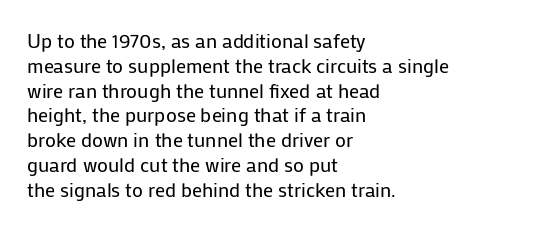
{"italic": "no", "bold": "no", "underline": "no", "align": "left", "line_spacing_ratio": 1.24, "letter_spacing": "normal", "letter_spacing_em": 0.0, "glyph_px": 20}
